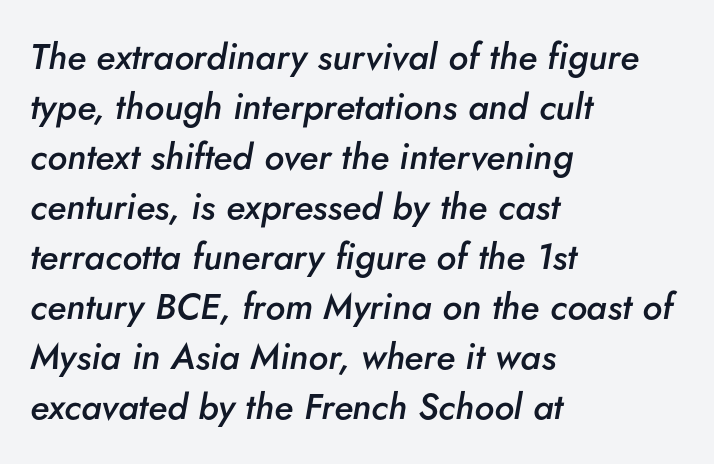
The strip under each line holds only bare page. Compared with an ordinary text face, these strokes are moderately heavier — a semibold. The designer left line spacing at the default. The paragraph shown leans on its left margin. A typesetter would mark this as italic. No extra tracking has been applied to these lines.
